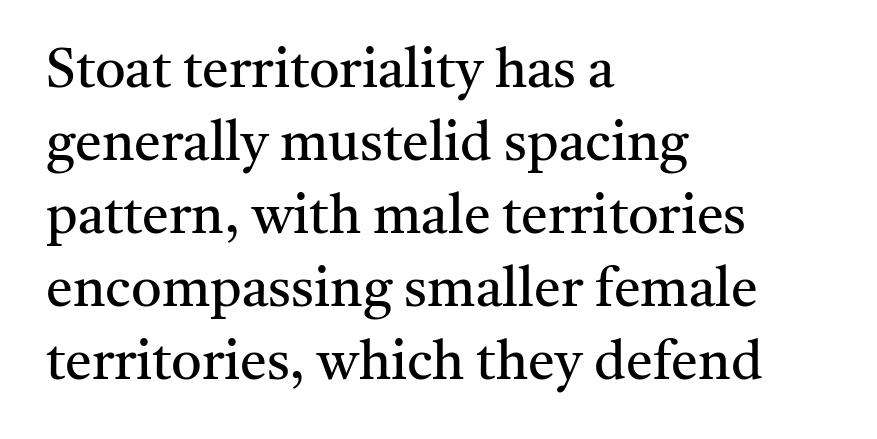
The image shows 54 px regular-weight serif type, upright; set left-aligned, normal line spacing (1.35x), normal letter spacing, not underlined; medium stroke contrast and a medium x-height.
